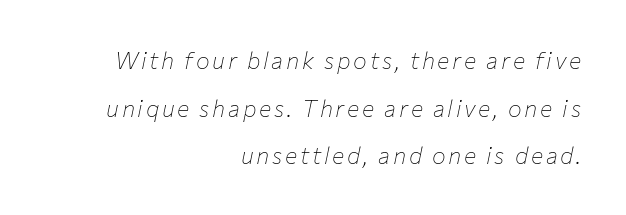
Q: Is the text bold? A: No.
Q: Is the text italic (slanted)? A: Yes, it leans right by about 12 degrees.
Q: Is the text underlined? A: No.
Q: How is the paragraph aligned? A: Right-aligned.
Q: Is the spacing between lines tight, normal or loose? A: Loose.
